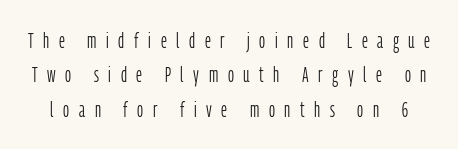
Q: Is the text bold? A: No.
Q: Is the text italic (slanted)? A: No, it is upright.
Q: Is the text underlined? A: No.
Q: Is the spacing between letters normal or unusually wide? A: Unusually wide.
Q: Is the spacing between lines tight, normal or loose? A: Normal.
